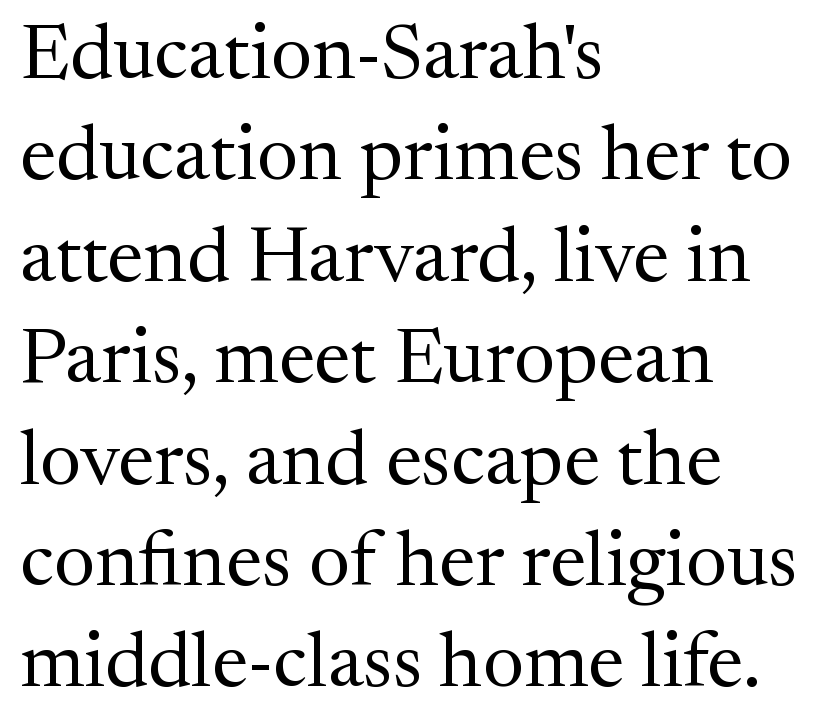
The image shows 78 px regular-weight serif type, upright; set left-aligned, normal line spacing (1.3x), normal letter spacing, not underlined; medium stroke contrast and a medium x-height.
